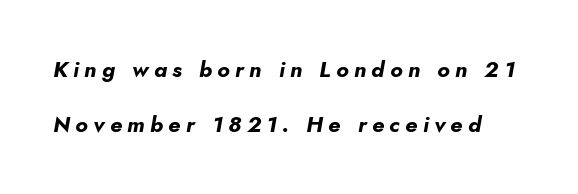
{"italic": "yes", "lean": "right", "slant_degrees": 5, "bold": "yes", "underline": "no", "line_spacing": "loose", "line_spacing_ratio": 2.5, "letter_spacing": "wide", "letter_spacing_em": 0.24, "glyph_px": 22}
